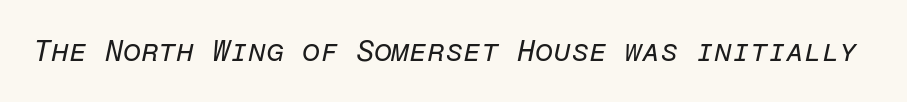
{"italic": "yes", "lean": "right", "slant_degrees": 12, "bold": "no", "weight": "regular", "width": "normal", "stroke_contrast": "low", "x_height": "medium", "monospaced": "yes", "underline": "no", "letter_spacing": "normal", "letter_spacing_em": 0.0, "glyph_px": 29}
